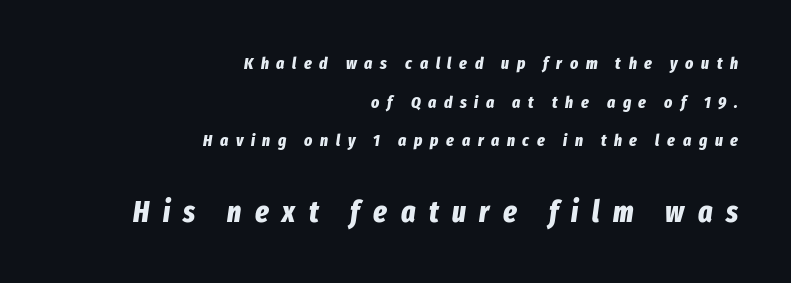
The image shows 30 px bold, condensed type, italic (leaning right); set right-aligned, loose line spacing (2.27x), unusually wide letter spacing (+0.45 em), not underlined; the second (bottom) block is 1.76x larger; low stroke contrast and a medium x-height.
